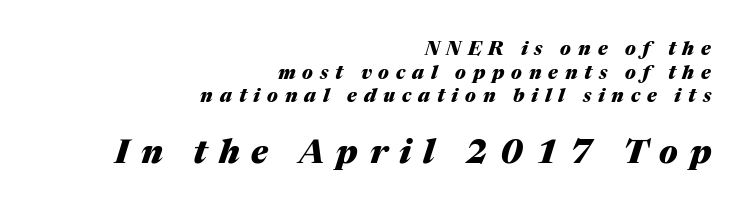
Q: Is the text bold? A: Yes.
Q: Is the text italic (slanted)? A: Yes, it leans right by about 17 degrees.
Q: Is the text underlined? A: No.
Q: How is the paragraph aligned? A: Right-aligned.
Q: Is the spacing between letters normal or unusually wide? A: Unusually wide.
Q: Which block of text is set in a larger size, the first (top) or the second (bottom)? A: The second (bottom) one.
Q: Width (condensed, normal, or wide)? A: Normal.
Q: Stroke contrast? A: Medium.
Q: x-height? A: Medium.
Q: Monospaced? A: No.
